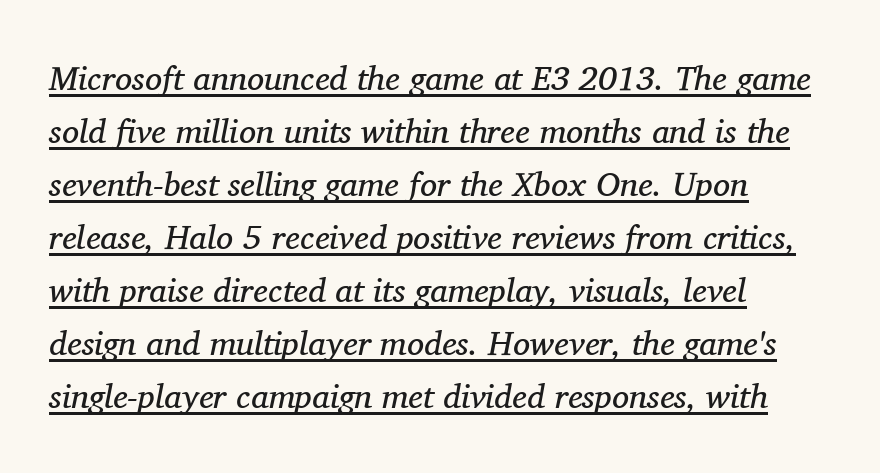
{"serif": "yes", "italic": "yes", "lean": "right", "slant_degrees": 11, "bold": "no", "weight": "regular", "width": "normal", "stroke_contrast": "medium", "x_height": "medium", "monospaced": "no", "underline": "yes", "align": "left", "line_spacing": "normal", "line_spacing_ratio": 1.56, "letter_spacing": "normal", "letter_spacing_em": 0.0, "glyph_px": 34}
